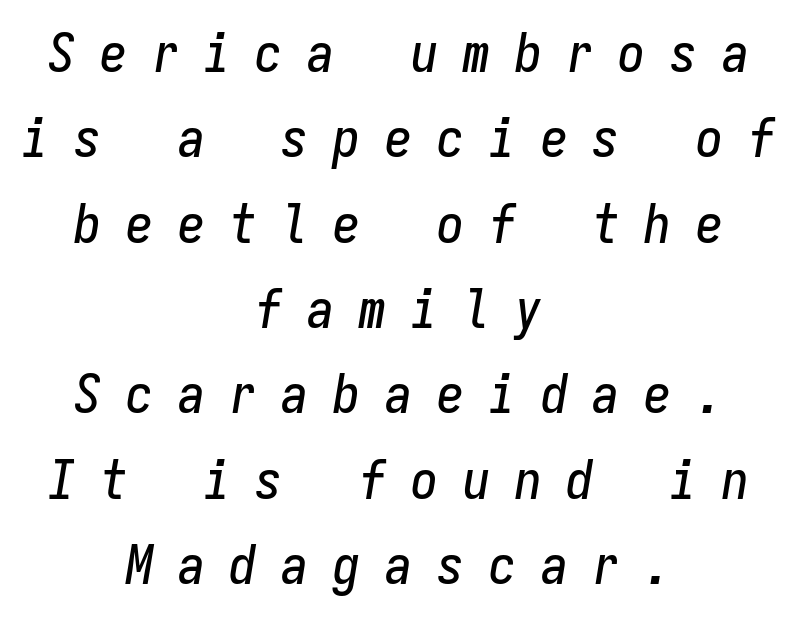
The image shows 54 px condensed type, italic (leaning right), monospaced; set centered, normal line spacing (1.58x), unusually wide letter spacing (+0.46 em), not underlined; low stroke contrast and a medium x-height.
